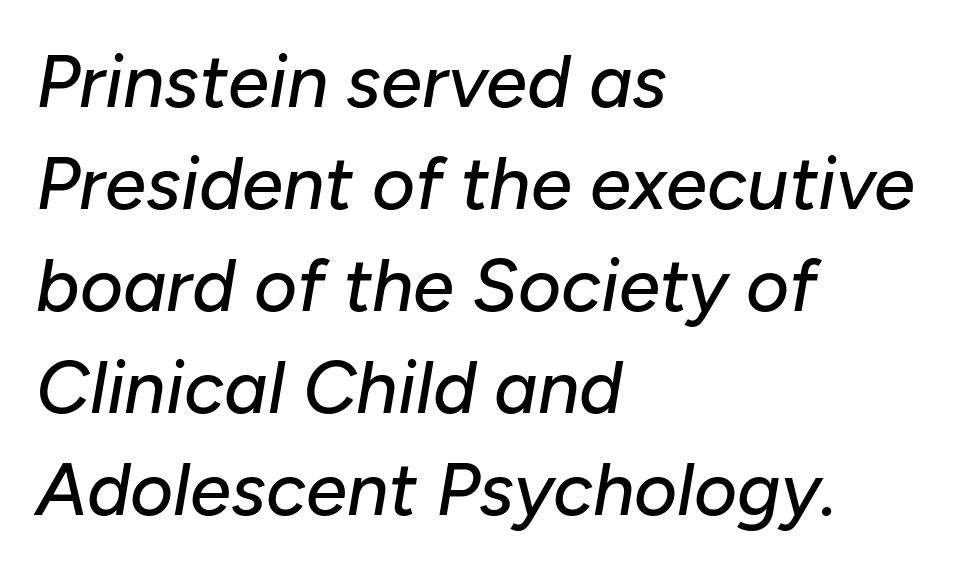
{"italic": "yes", "lean": "right", "slant_degrees": 10, "width": "normal", "stroke_contrast": "low", "x_height": "medium", "monospaced": "no", "underline": "no", "align": "left", "line_spacing": "normal", "line_spacing_ratio": 1.38, "letter_spacing": "normal", "letter_spacing_em": 0.0, "glyph_px": 74}
